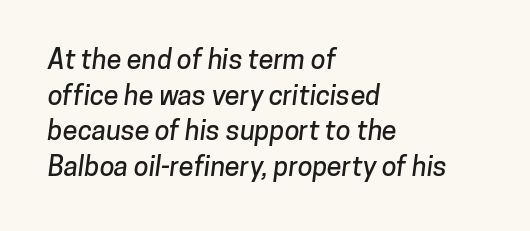
{"underline": "no", "align": "left", "line_spacing": "normal", "line_spacing_ratio": 1.32, "letter_spacing": "normal", "letter_spacing_em": 0.0, "glyph_px": 27}
